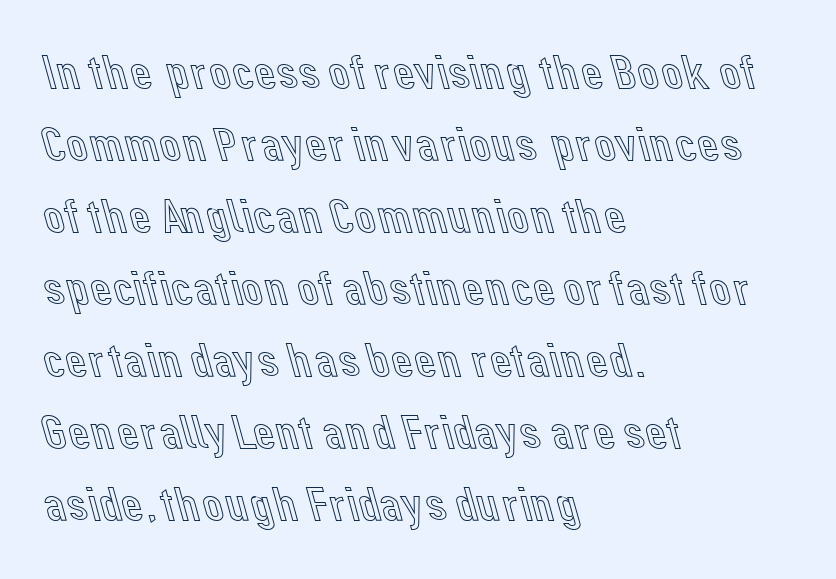
This sample has the flowing, uneven cadence of proportional lettering. Spacing between characters is what you'd get straight out of the box. No word sits above an underline.
